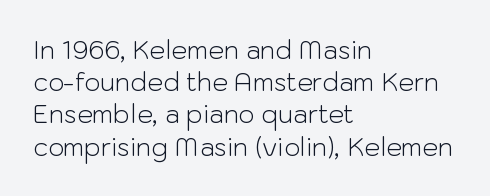
These lines keep a tight, regular rhythm from letter to letter. This sample is left-justified, so line endings fall wherever the words run out. The space between consecutive lines is moderate. Do the letters lean? They stand straight. The passage shown is not underscored anywhere. Stems and bowls with no extra thickness — not bold.
